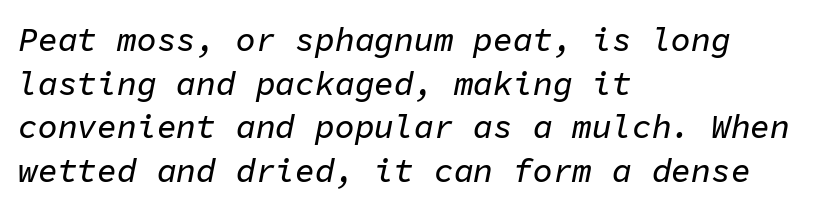
{"italic": "yes", "lean": "right", "slant_degrees": 11, "width": "normal", "stroke_contrast": "low", "x_height": "medium", "monospaced": "yes", "underline": "no", "align": "left", "line_spacing": "normal", "line_spacing_ratio": 1.32, "letter_spacing": "normal", "letter_spacing_em": 0.0, "glyph_px": 33}
